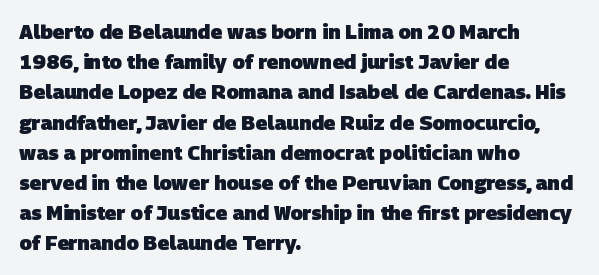
{"bold": "yes", "underline": "no", "align": "left", "line_spacing": "normal", "line_spacing_ratio": 1.51, "letter_spacing": "normal", "letter_spacing_em": 0.0, "glyph_px": 20}
